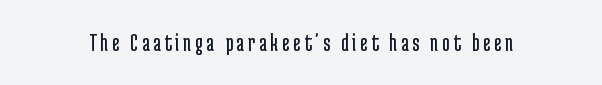
{"italic": "no", "bold": "no", "underline": "no", "glyph_px": 25}
